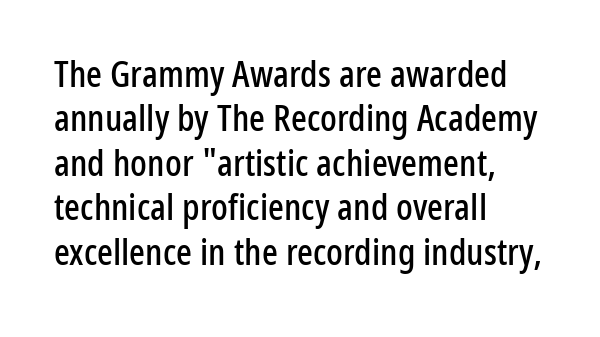
The image shows 37 px condensed sans-serif type, upright; set left-aligned, line spacing 1.2x, normal letter spacing, not underlined; low stroke contrast and a medium x-height.
